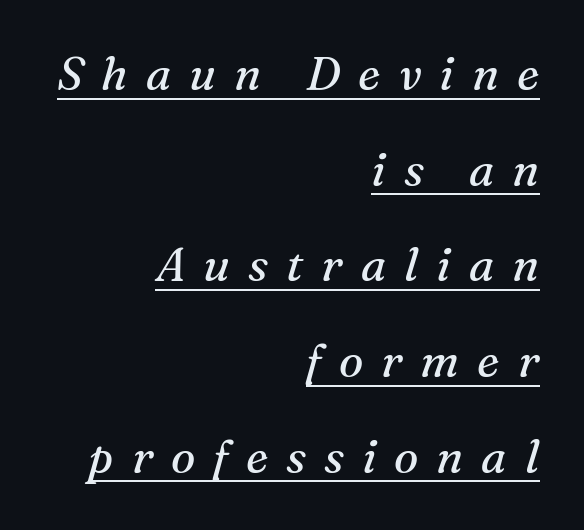
Q: Is the text bold? A: No.
Q: Is the text italic (slanted)? A: Yes, it leans right by about 16 degrees.
Q: Is the typeface a serif or a sans-serif typeface? A: Serif.
Q: Is the text underlined? A: Yes.
Q: How is the paragraph aligned? A: Right-aligned.
Q: Is the spacing between letters normal or unusually wide? A: Unusually wide.
Q: Is the spacing between lines tight, normal or loose? A: Loose.
Q: Width (condensed, normal, or wide)? A: Normal.
Q: Stroke contrast? A: Medium.
Q: x-height? A: Medium.
Q: Monospaced? A: No.
